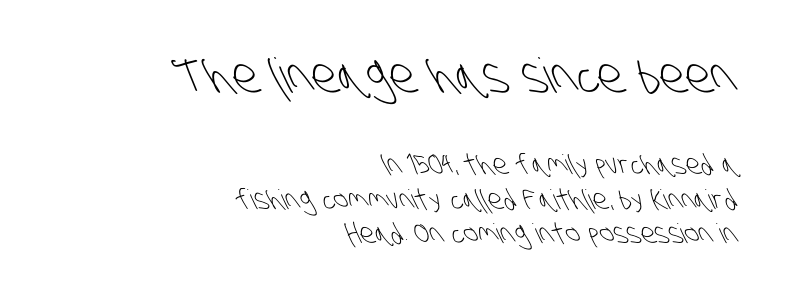
The image shows 48 px light, condensed sans-serif type; set right-aligned, normal line spacing (1.27x), normal letter spacing, not underlined; the first (top) block is 1.78x larger; low stroke contrast and a large x-height.
